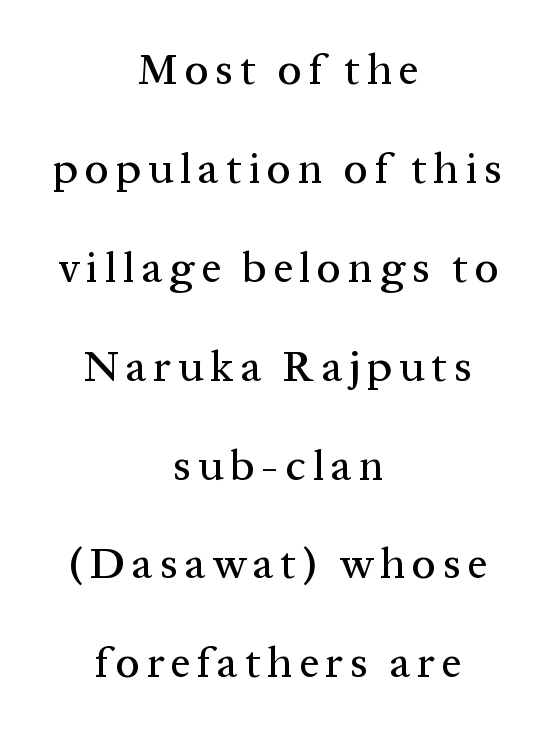
The image shows 43 px serif type, upright; set centered, loose line spacing (2.3x), not underlined; medium stroke contrast and a medium x-height.
